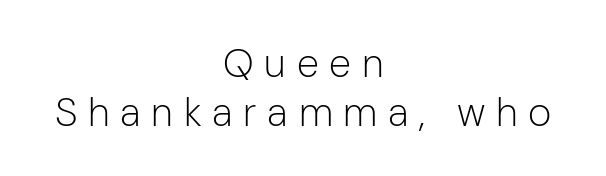
{"serif": "no", "italic": "no", "bold": "no", "weight": "light", "width": "normal", "stroke_contrast": "low", "x_height": "medium", "monospaced": "no", "underline": "no", "align": "center", "line_spacing_ratio": 1.22, "letter_spacing": "wide", "letter_spacing_em": 0.27, "glyph_px": 40}
